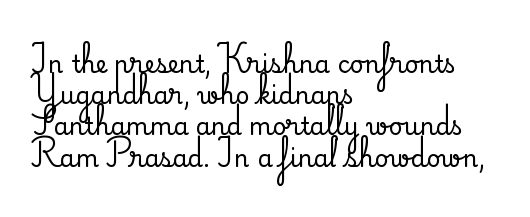
The image shows 24 px text type, upright; set left-aligned, normal line spacing (1.3x), normal letter spacing, not underlined.
